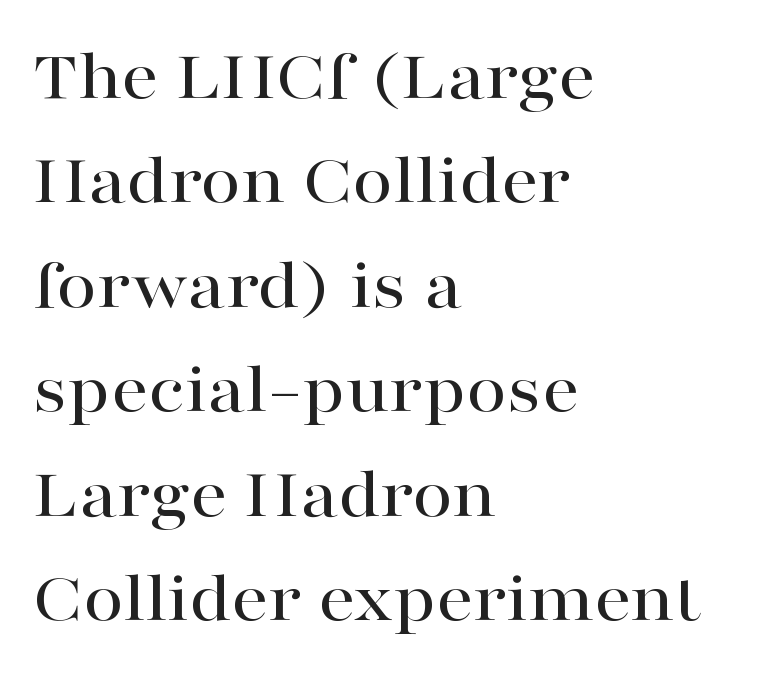
The image shows 73 px wide serif type, upright; set left-aligned, normal line spacing (1.43x), normal letter spacing, not underlined; high stroke contrast and a medium x-height.
